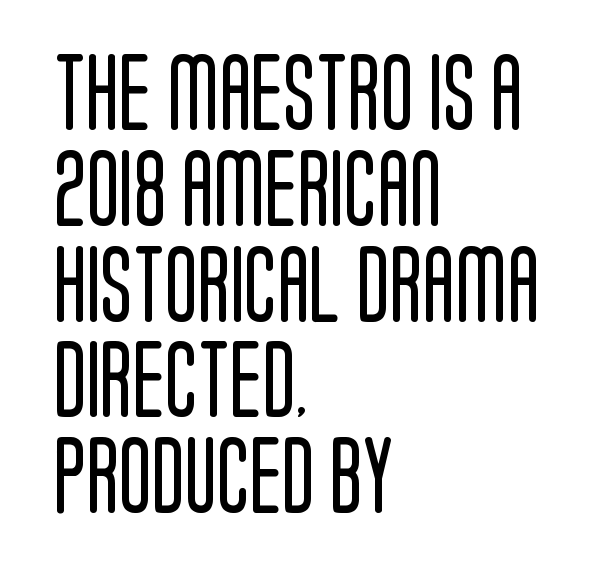
The compositor pushed each line to the left boundary. Does the leading feel generous? No, just average. Looks like regular typesetting: each glyph gets only the width it needs. Check where the strokes stop: nothing finishes them off — pure sans. Underlining? Definitely not there. Is there any slant? The stems are plumb.
